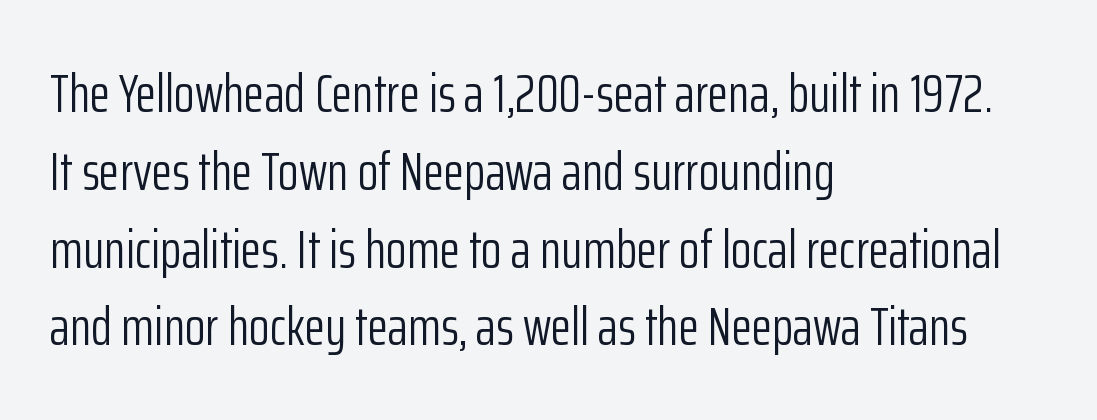
Q: Is the text bold? A: No.
Q: Is the text italic (slanted)? A: No, it is upright.
Q: Is the typeface a serif or a sans-serif typeface? A: Sans-serif.
Q: Is the text underlined? A: No.
Q: How is the paragraph aligned? A: Left-aligned.
Q: Is the spacing between letters normal or unusually wide? A: Normal.
Q: Is the spacing between lines tight, normal or loose? A: Normal.
Q: Width (condensed, normal, or wide)? A: Condensed.
Q: Stroke contrast? A: Low.
Q: x-height? A: Medium.
Q: Monospaced? A: No.
